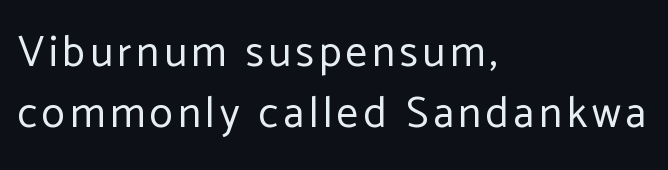
{"serif": "no", "italic": "no", "bold": "no", "weight": "regular", "width": "normal", "stroke_contrast": "low", "x_height": "medium", "monospaced": "no", "underline": "no", "align": "left", "line_spacing": "normal", "line_spacing_ratio": 1.42, "glyph_px": 43}
